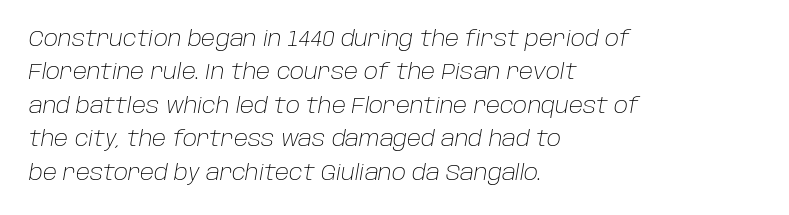
{"italic": "yes", "lean": "right", "slant_degrees": 10, "bold": "no", "underline": "no", "align": "left", "line_spacing": "normal", "line_spacing_ratio": 1.59, "letter_spacing": "normal", "letter_spacing_em": 0.0, "glyph_px": 21}
